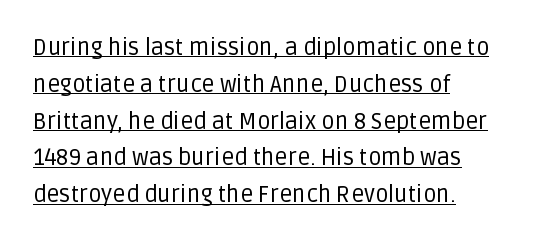
{"italic": "no", "bold": "no", "underline": "yes", "align": "left", "line_spacing": "normal", "line_spacing_ratio": 1.6, "letter_spacing": "normal", "letter_spacing_em": 0.0, "glyph_px": 23}
